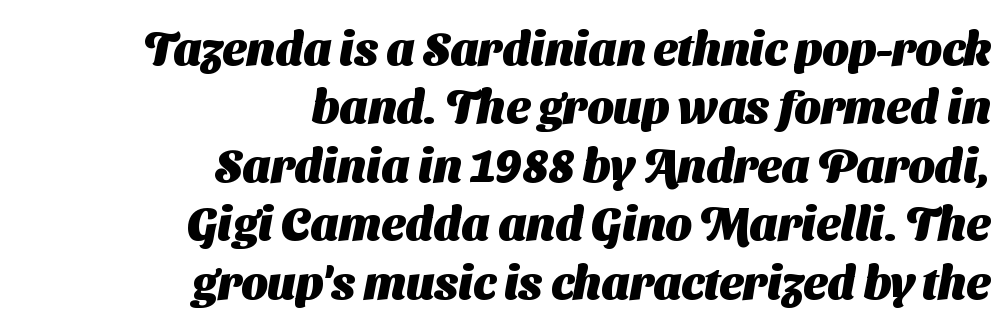
{"serif": "no", "bold": "yes", "weight": "heavy", "width": "normal", "stroke_contrast": "medium", "x_height": "medium", "monospaced": "no", "underline": "no", "align": "right", "line_spacing": "normal", "line_spacing_ratio": 1.27, "letter_spacing": "normal", "letter_spacing_em": 0.0, "glyph_px": 46}
